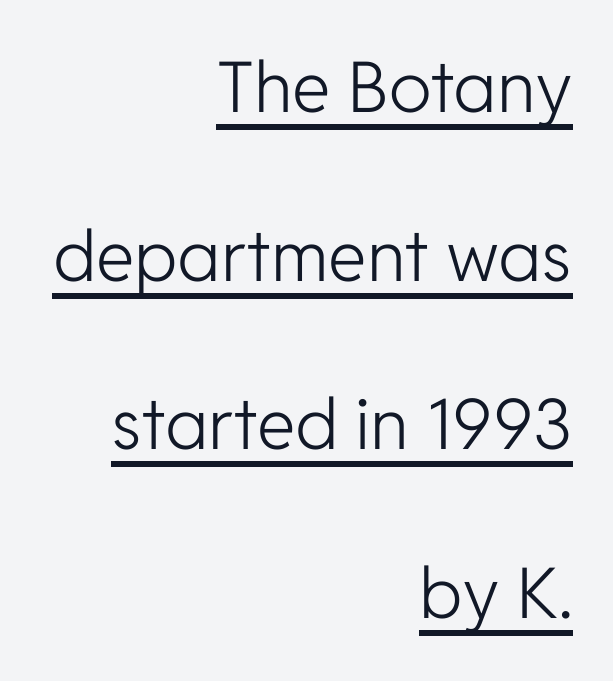
The image shows 70 px light sans-serif type, upright; set right-aligned, loose line spacing (2.41x), normal letter spacing, underlined; low stroke contrast and a medium x-height.
